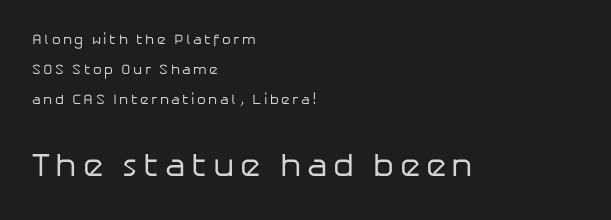
In terms of letterform style, serifs are entirely absent. Horizontally, the lines are justified to the leading edge only. The passage shown is not bold in any degree. The more generous point size was reserved for the lower chunk.
